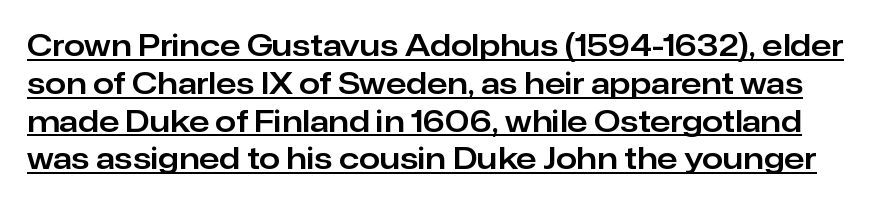
The text was rendered using a sans face with plain stroke endings. Note the varied advance widths — an 'i' is clearly narrower than an 'm'. Does extra space separate the letters? No, they use regular spacing. This sample carries an underscore along the baseline area. The lettering stays uniformly vertical, giving the passage a roman look.
